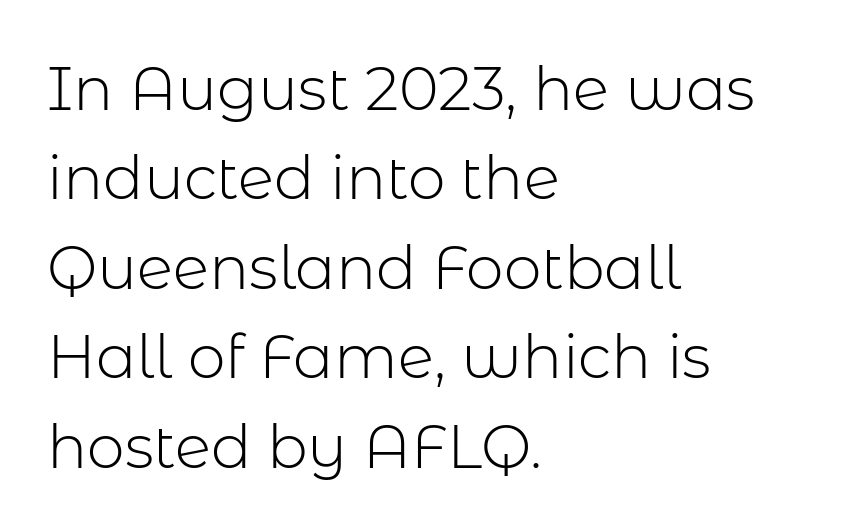
Q: Is the text bold? A: No.
Q: Is the text italic (slanted)? A: No, it is upright.
Q: Is the typeface a serif or a sans-serif typeface? A: Sans-serif.
Q: Is the text underlined? A: No.
Q: How is the paragraph aligned? A: Left-aligned.
Q: Is the spacing between letters normal or unusually wide? A: Normal.
Q: Is the spacing between lines tight, normal or loose? A: Normal.
Q: Width (condensed, normal, or wide)? A: Normal.
Q: Stroke contrast? A: Low.
Q: x-height? A: Medium.
Q: Monospaced? A: No.
